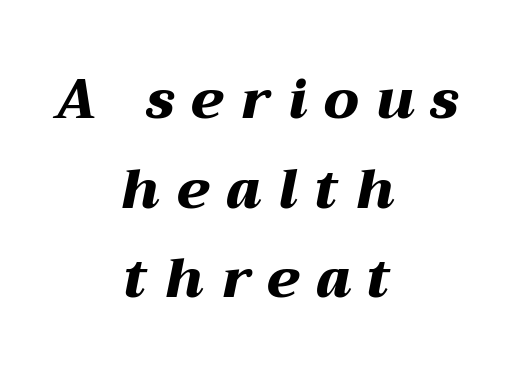
{"italic": "yes", "lean": "right", "slant_degrees": 12, "bold": "yes", "weight": "heavy", "width": "wide", "stroke_contrast": "medium", "x_height": "medium", "monospaced": "no", "underline": "no", "align": "center", "line_spacing": "normal", "line_spacing_ratio": 1.66, "letter_spacing": "wide", "letter_spacing_em": 0.32, "glyph_px": 54}
